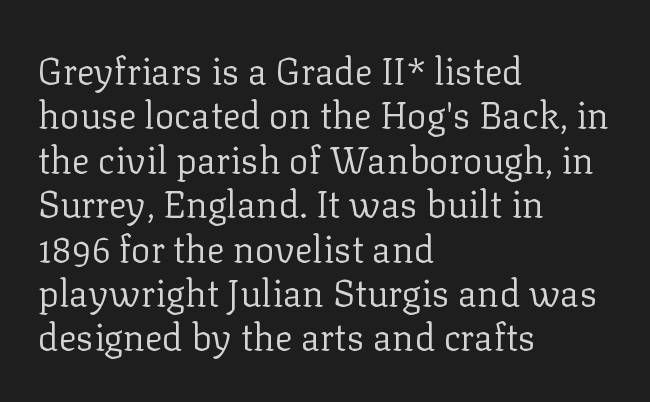
The image shows 37 px regular-weight serif type, upright; set left-aligned, line spacing 1.2x, normal letter spacing, not underlined; low stroke contrast and a medium x-height.
